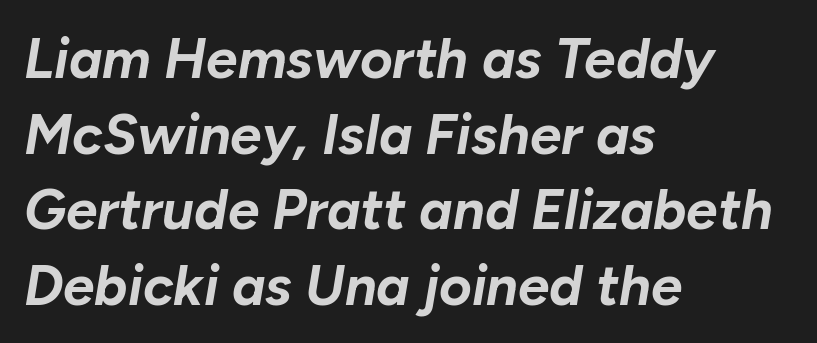
{"italic": "yes", "lean": "right", "slant_degrees": 10, "bold": "yes", "weight": "bold", "width": "normal", "stroke_contrast": "low", "x_height": "medium", "monospaced": "no", "underline": "no", "align": "left", "line_spacing": "normal", "line_spacing_ratio": 1.35, "letter_spacing": "normal", "letter_spacing_em": 0.0, "glyph_px": 56}
